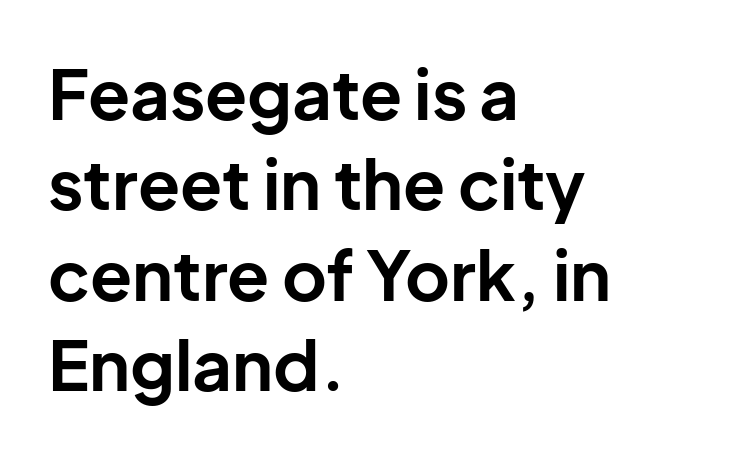
Q: Is the text bold? A: Yes.
Q: Is the text italic (slanted)? A: No, it is upright.
Q: Is the typeface a serif or a sans-serif typeface? A: Sans-serif.
Q: Is the text underlined? A: No.
Q: How is the paragraph aligned? A: Left-aligned.
Q: Is the spacing between letters normal or unusually wide? A: Normal.
Q: Is the spacing between lines tight, normal or loose? A: Normal.
Q: Width (condensed, normal, or wide)? A: Normal.
Q: Stroke contrast? A: Low.
Q: x-height? A: Medium.
Q: Monospaced? A: No.
